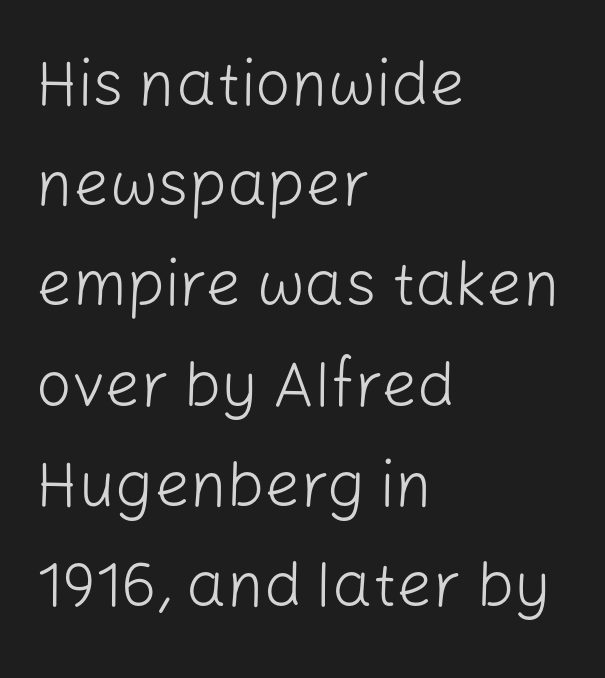
The image shows 63 px light sans-serif type, upright; set left-aligned, normal line spacing (1.59x), normal letter spacing, not underlined; low stroke contrast and a medium x-height.
